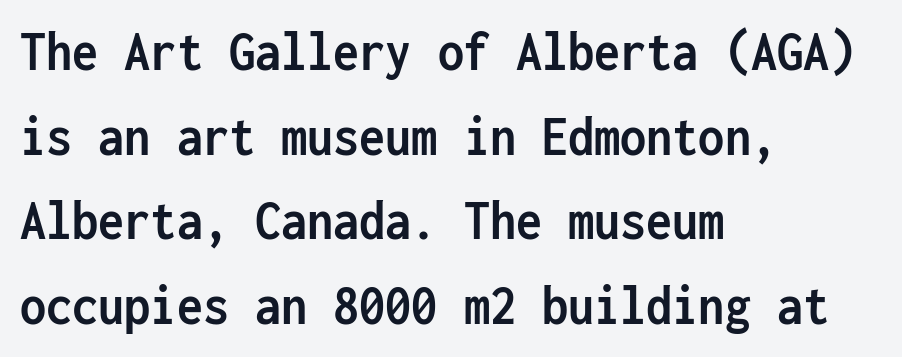
The glyphs in this specimen are sans serif. Has an underline been added? It has not. The letters are bold, with thick, heavy strokes. Horizontal alignment here is leftward, the default for most running prose. Inter-character spacing is left at the font's built-in metrics.
